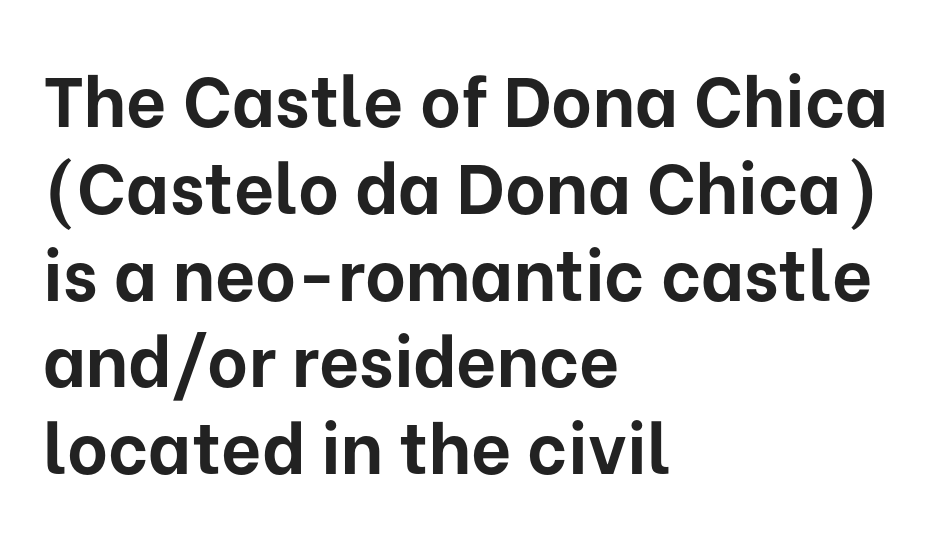
Q: Is the text bold? A: Yes.
Q: Is the text italic (slanted)? A: No, it is upright.
Q: Is the typeface a serif or a sans-serif typeface? A: Sans-serif.
Q: Is the text underlined? A: No.
Q: How is the paragraph aligned? A: Left-aligned.
Q: Is the spacing between letters normal or unusually wide? A: Normal.
Q: Width (condensed, normal, or wide)? A: Normal.
Q: Stroke contrast? A: Low.
Q: x-height? A: Medium.
Q: Monospaced? A: No.
